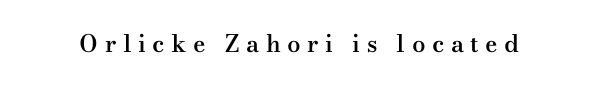
Q: Is the text bold? A: Semi-bold.
Q: Is the text italic (slanted)? A: No, it is upright.
Q: Is the text underlined? A: No.
Q: Is the spacing between letters normal or unusually wide? A: Unusually wide.
